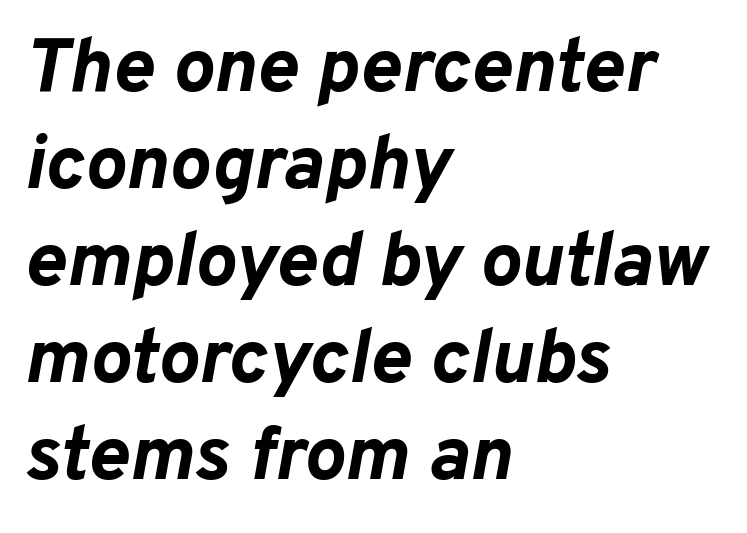
The letters advance in unequal steps, a hallmark of proportional type. A bare baseline throughout the passage. What weight is shown? A full bold with thick strokes. Between one letter and the next there's only the usual sliver of space.
